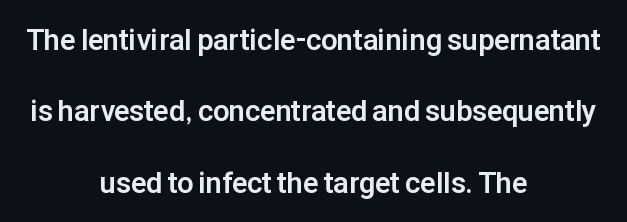
{"serif": "no", "italic": "no", "bold": "yes", "weight": "bold", "width": "normal", "stroke_contrast": "low", "x_height": "medium", "monospaced": "no", "underline": "no", "align": "center", "line_spacing": "loose", "line_spacing_ratio": 2.46, "letter_spacing": "normal", "letter_spacing_em": 0.0, "glyph_px": 29}
